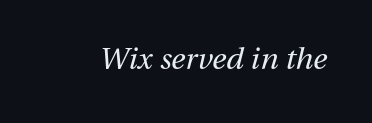
Q: Is the text bold? A: No.
Q: Is the text italic (slanted)? A: Yes, it leans right by about 13 degrees.
Q: Is the text underlined? A: No.
Q: Is the spacing between letters normal or unusually wide? A: Normal.
Q: Width (condensed, normal, or wide)? A: Normal.
Q: Stroke contrast? A: Medium.
Q: x-height? A: Medium.
Q: Monospaced? A: No.
